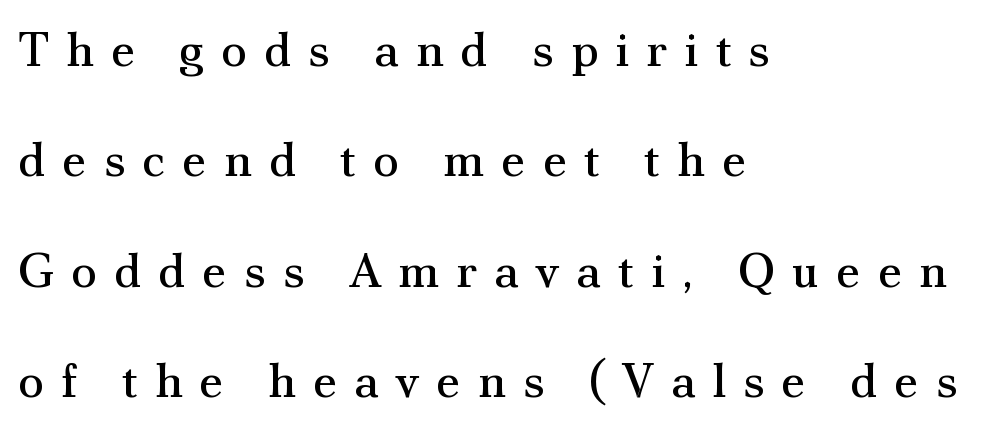
Letterform terminals end in serifs throughout the passage. A typesetter would call this proportional, since set widths differ per character. Which margin do the lines hug? The left one — the right edge is uneven. The weight tops out at a normal text grade. Vertical spacing — loose.
